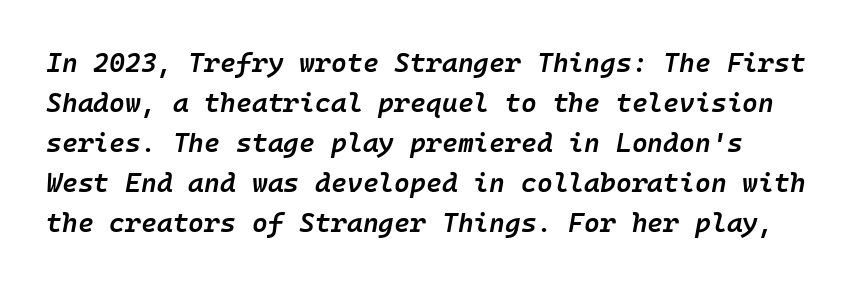
The image shows 27 px text type, italic (leaning right); set normal line spacing (1.48x), normal letter spacing, not underlined.
